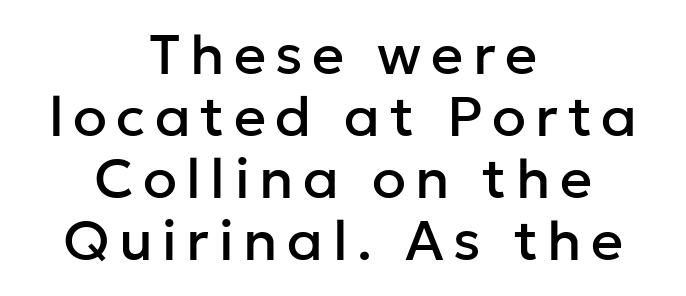
The letters advance in unequal steps, a hallmark of proportional type. Whoever set this chose condensed vertical rhythm over breathing room. This sample is center-justified, so both line endings float freely. The text was rendered using a sans face with plain stroke endings.
